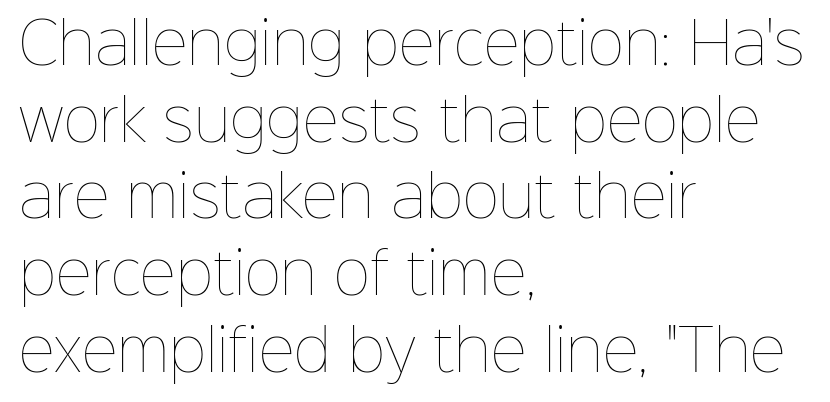
The designer left line spacing at the default. These lines are rendered in a variable-pitch font. The gaps between neighbouring characters are ordinary and unremarkable. In terms of posture, this sample is upright. Letters have the restrained weight of plain body copy at most.
